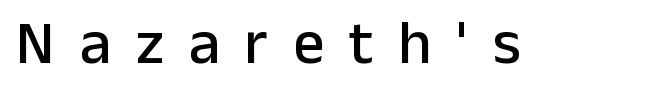
Q: Is the text italic (slanted)? A: No, it is upright.
Q: Is the typeface a serif or a sans-serif typeface? A: Sans-serif.
Q: Is the text underlined? A: No.
Q: Is the spacing between letters normal or unusually wide? A: Unusually wide.
Q: Width (condensed, normal, or wide)? A: Normal.
Q: Stroke contrast? A: Low.
Q: x-height? A: Medium.
Q: Monospaced? A: No.
